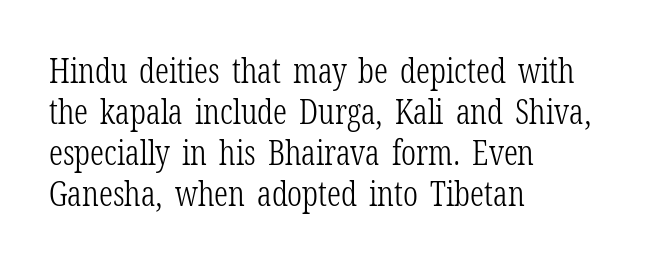
The space directly below the letters is spotless. Stroke terminals: seriffed. Each stroke keeps to a modest, everyday thickness or less. This sample has the flowing, uneven cadence of proportional lettering. Tracking here is standard; glyphs follow each other at the usual distance.
